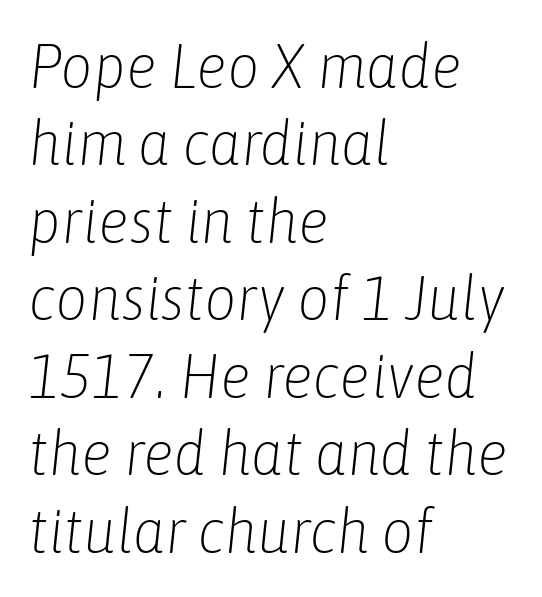
Q: Is the text bold? A: No.
Q: Is the text italic (slanted)? A: Yes, it leans right by about 6 degrees.
Q: Is the text underlined? A: No.
Q: How is the paragraph aligned? A: Left-aligned.
Q: Is the spacing between letters normal or unusually wide? A: Normal.
Q: Width (condensed, normal, or wide)? A: Condensed.
Q: Stroke contrast? A: Low.
Q: x-height? A: Medium.
Q: Monospaced? A: No.
